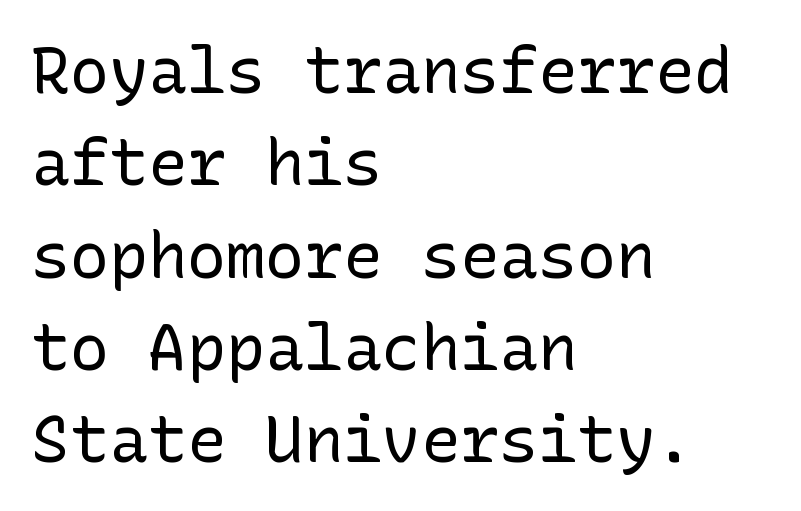
The image shows 65 px regular-weight sans-serif type, upright; set left-aligned, normal line spacing (1.42x), normal letter spacing, not underlined; low stroke contrast and a medium x-height.
